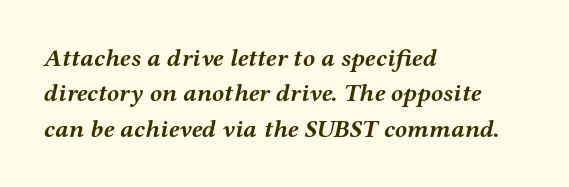
Words float on clear page, feet unadorned. The glyphs have the mass of a bold cut. Nothing unusual about the tracking: characters are spaced as the font intends. The rendering uses a moderate line-height, typical for paragraphs.
